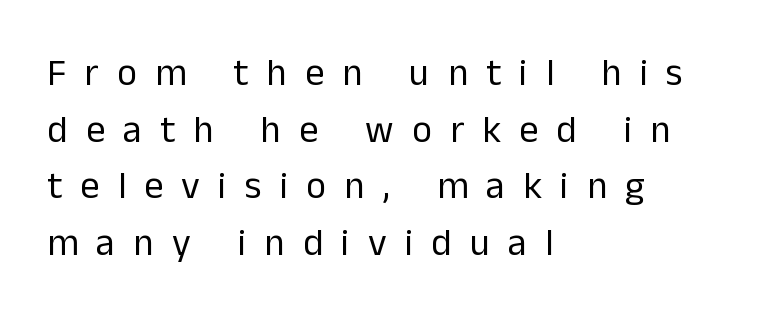
The image shows 38 px regular-weight sans-serif type, upright; set left-aligned, normal line spacing (1.49x), unusually wide letter spacing (+0.48 em), not underlined; low stroke contrast and a medium x-height.
